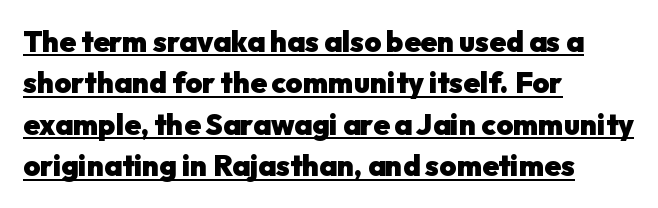
You could call the tracking neutral — neither tight nor loose. You could not count columns in this text — the font is proportionally spaced. The glyphs have the mass of a bold cut. The lettering stays uniformly vertical, giving the passage a roman look.
